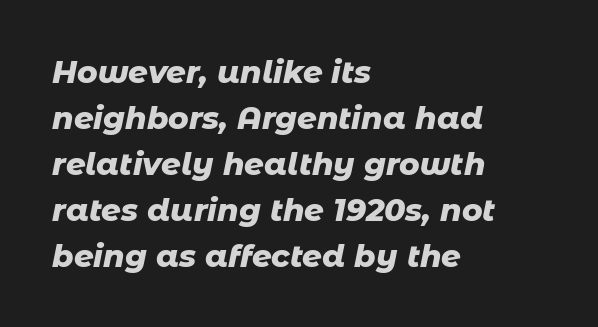
The image shows 31 px heavy type, italic (leaning right); set left-aligned, normal line spacing (1.48x), normal letter spacing, not underlined; low stroke contrast and a medium x-height.
